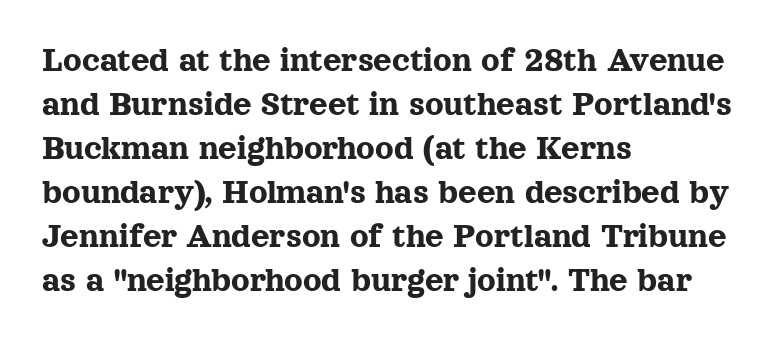
Characters follow at the spacing the type designer built in. This sample has the flowing, uneven cadence of proportional lettering. No italicization has been applied; the sample stays upright. Descenders hang freely into open space. The paragraph has a hard left edge and a soft right edge.
